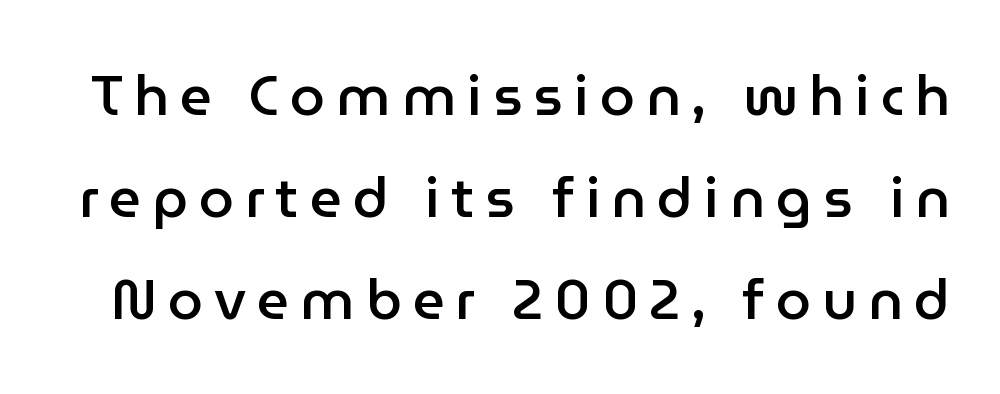
Proportional: the letters do not fall into vertical columns. Each word looks stretched out because of the extra space between its letters. Posture: straight, roman, zero tilt. Caption: semibold face, moderately heavy strokes. Type style note: lacks serifs. Descenders are the only things crossing below the line.
